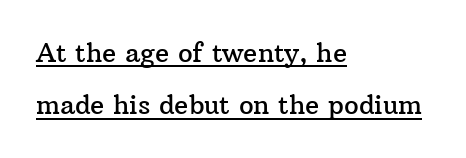
{"italic": "no", "underline": "yes", "align": "left", "line_spacing": "loose", "line_spacing_ratio": 2.01, "letter_spacing": "normal", "letter_spacing_em": 0.0, "glyph_px": 26}
